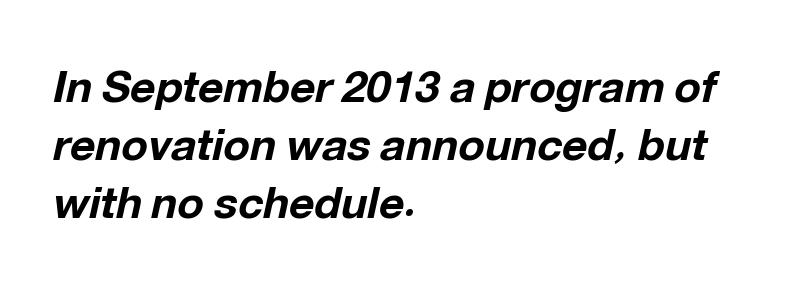
On the weight axis this lands at bold, roughly 700. The passage is arranged the way most books set body copy — flush left. This sample has the flowing, uneven cadence of proportional lettering. There's an unmistakable incline to the writing here. Summary of vertical rhythm: regular, with standard interline spacing.
